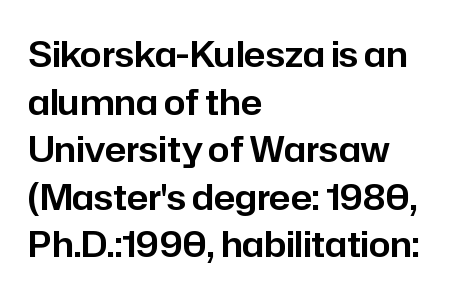
{"serif": "no", "italic": "no", "width": "normal", "stroke_contrast": "low", "x_height": "medium", "monospaced": "no", "underline": "no", "align": "left", "line_spacing": "normal", "line_spacing_ratio": 1.36, "letter_spacing": "normal", "letter_spacing_em": 0.0, "glyph_px": 35}
